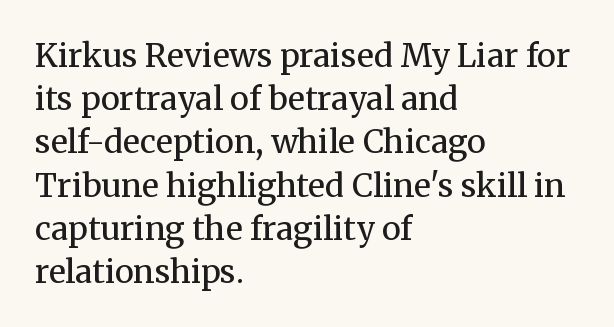
{"serif": "yes", "italic": "no", "bold": "no", "weight": "regular", "width": "normal", "stroke_contrast": "medium", "x_height": "medium", "monospaced": "no", "underline": "no", "align": "left", "line_spacing": "normal", "line_spacing_ratio": 1.35, "letter_spacing": "normal", "letter_spacing_em": 0.0, "glyph_px": 32}
